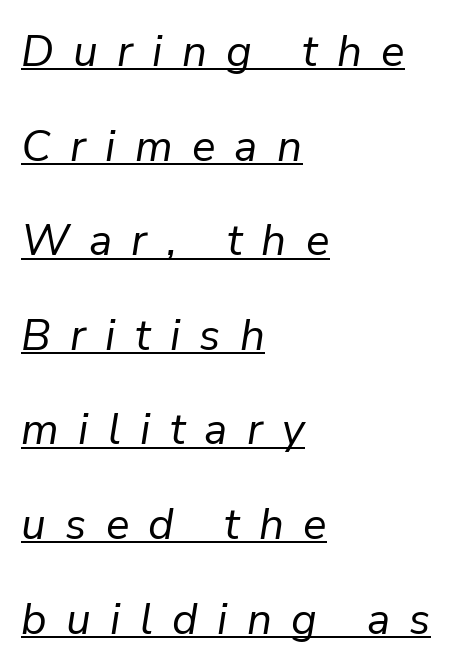
Q: Is the text bold? A: No.
Q: Is the text italic (slanted)? A: Yes, it leans right by about 9 degrees.
Q: Is the text underlined? A: Yes.
Q: How is the paragraph aligned? A: Left-aligned.
Q: Is the spacing between letters normal or unusually wide? A: Unusually wide.
Q: Is the spacing between lines tight, normal or loose? A: Loose.
Q: Width (condensed, normal, or wide)? A: Normal.
Q: Stroke contrast? A: Low.
Q: x-height? A: Medium.
Q: Monospaced? A: No.
